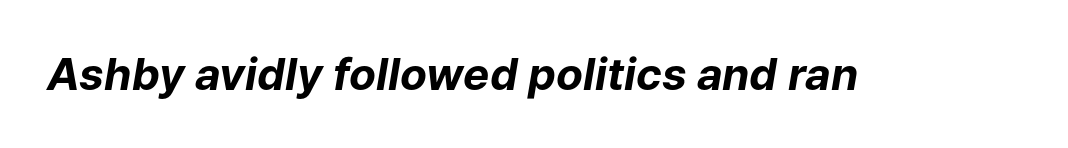
Only glyphs here, with clear space below each row. The face used here is rendered with its standard letterfit. Italic: yes, the glyphs are oblique. Proportional: the letters do not fall into vertical columns.
